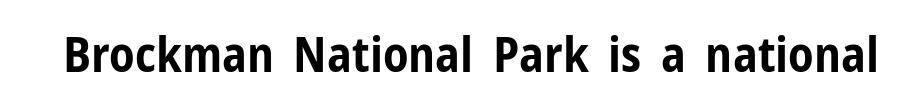
Q: Is the text bold? A: Yes.
Q: Is the text italic (slanted)? A: No, it is upright.
Q: Is the typeface a serif or a sans-serif typeface? A: Sans-serif.
Q: Is the text underlined? A: No.
Q: Is the spacing between letters normal or unusually wide? A: Normal.
Q: Width (condensed, normal, or wide)? A: Condensed.
Q: Stroke contrast? A: Low.
Q: x-height? A: Medium.
Q: Monospaced? A: No.
